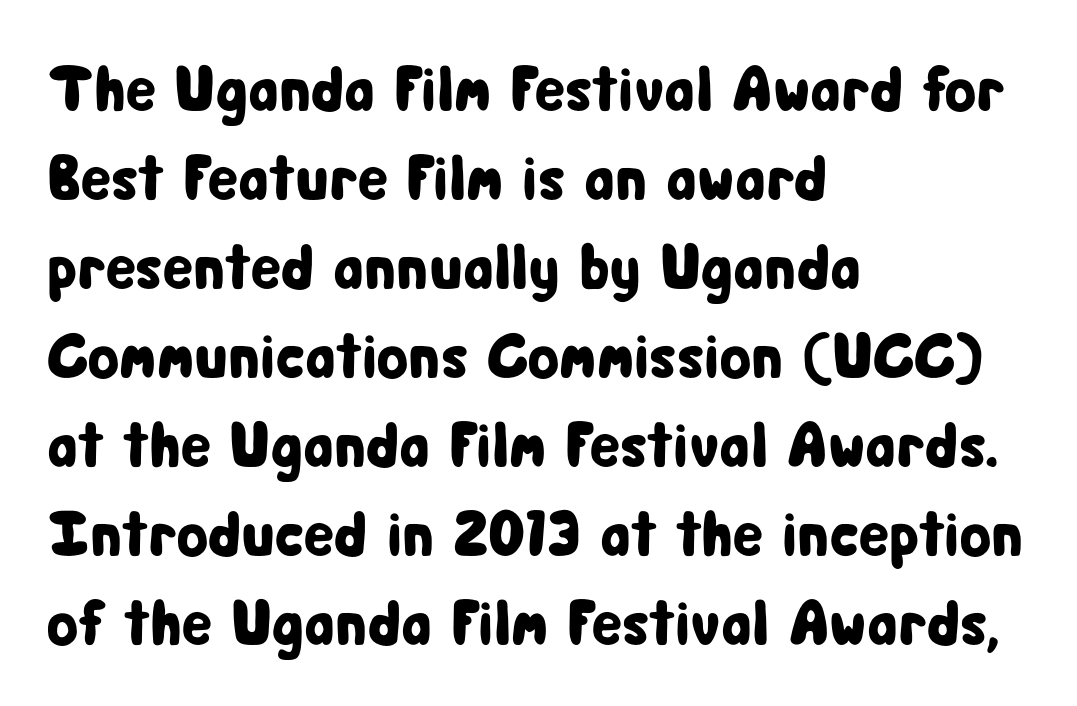
{"serif": "no", "italic": "no", "width": "condensed", "stroke_contrast": "low", "x_height": "medium", "monospaced": "no", "underline": "no", "align": "left", "line_spacing": "normal", "line_spacing_ratio": 1.39, "letter_spacing": "normal", "letter_spacing_em": 0.0, "glyph_px": 64}
